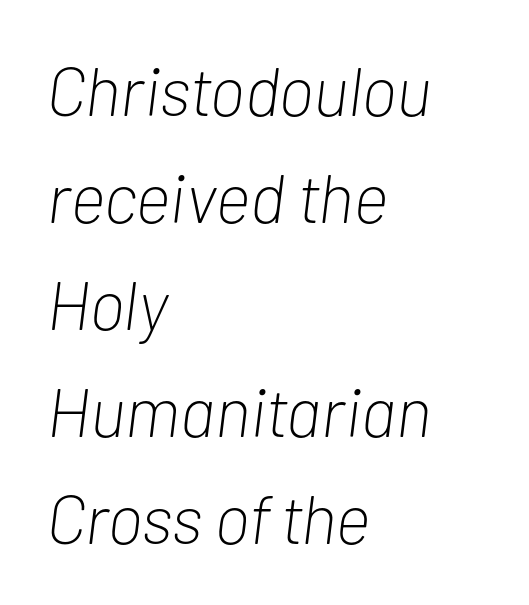
{"italic": "yes", "lean": "right", "slant_degrees": 7, "bold": "no", "weight": "light", "width": "condensed", "stroke_contrast": "low", "x_height": "medium", "monospaced": "no", "underline": "no", "align": "left", "line_spacing": "normal", "line_spacing_ratio": 1.55, "letter_spacing": "normal", "letter_spacing_em": 0.0, "glyph_px": 69}
